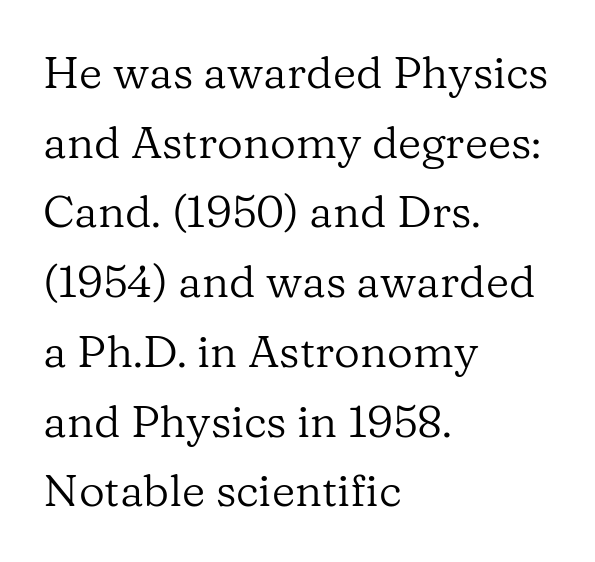
It's the straight-up-and-down kind of type. These lines are composed in type with serifs. Looks like regular typesetting: each glyph gets only the width it needs. No extra ink here — the face is not bold. Alignment: flush left.
